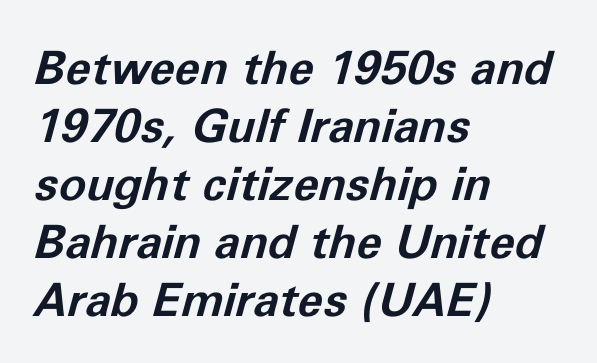
{"italic": "yes", "lean": "right", "slant_degrees": 11, "bold": "yes", "weight": "bold", "width": "normal", "stroke_contrast": "low", "x_height": "medium", "monospaced": "no", "underline": "no", "align": "left", "line_spacing": "normal", "line_spacing_ratio": 1.26, "letter_spacing": "normal", "letter_spacing_em": 0.0, "glyph_px": 46}
